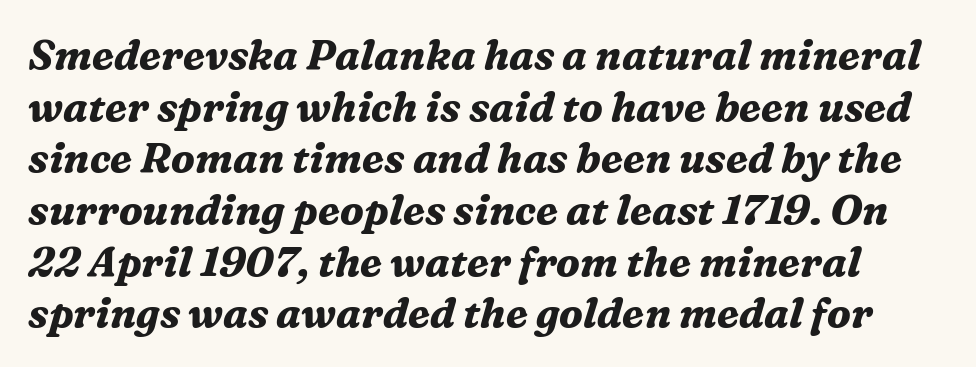
Q: Is the text bold? A: Yes.
Q: Is the text italic (slanted)? A: Yes, it leans right by about 16 degrees.
Q: Is the typeface a serif or a sans-serif typeface? A: Serif.
Q: Is the text underlined? A: No.
Q: Is the spacing between letters normal or unusually wide? A: Normal.
Q: Is the spacing between lines tight, normal or loose? A: Normal.
Q: Width (condensed, normal, or wide)? A: Normal.
Q: Stroke contrast? A: Medium.
Q: x-height? A: Medium.
Q: Monospaced? A: No.
